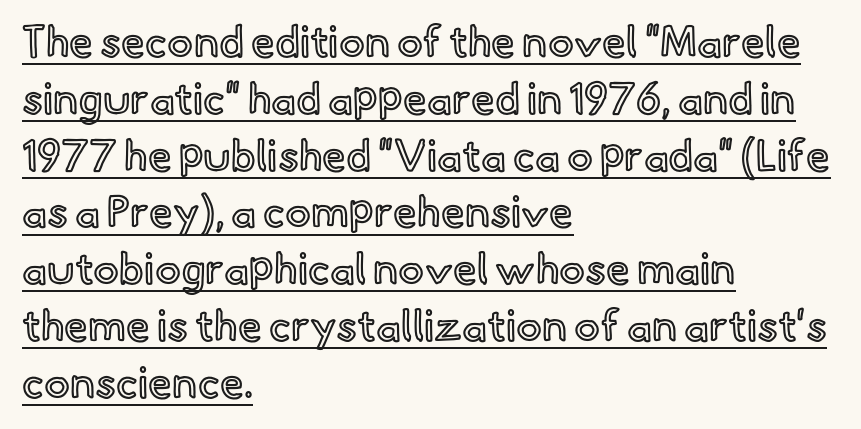
This sample is left-justified, so line endings fall wherever the words run out. The string is rendered with underlining switched on. Note the varied advance widths — an 'i' is clearly narrower than an 'm'. What's the leading like? Ordinary, nothing unusual. Every character sits straight up, as roman type does. Short note: letters normally spaced.
